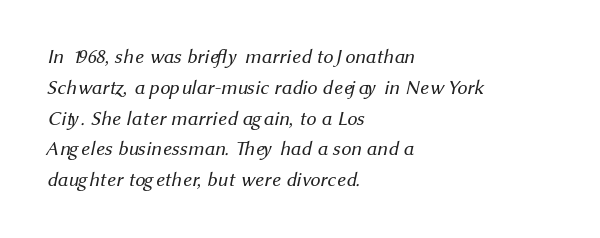
Q: Is the text bold? A: No.
Q: Is the text underlined? A: No.
Q: How is the paragraph aligned? A: Left-aligned.
Q: Is the spacing between letters normal or unusually wide? A: Normal.
Q: Is the spacing between lines tight, normal or loose? A: Normal.
